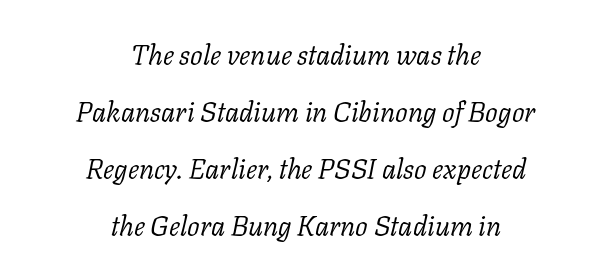
The image shows 28 px light serif type, italic (leaning right); set centered, loose line spacing (2.03x), normal letter spacing, not underlined; low stroke contrast and a medium x-height.
